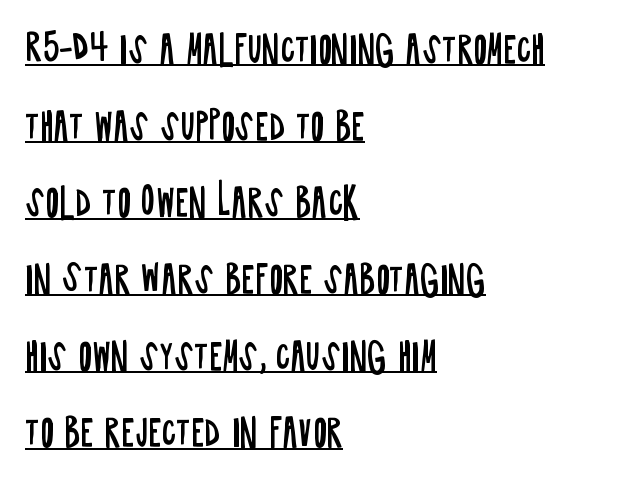
The image shows 36 px regular-weight, condensed sans-serif type, upright; set left-aligned, loose line spacing (2.13x), normal letter spacing, underlined; low stroke contrast and a large x-height.
